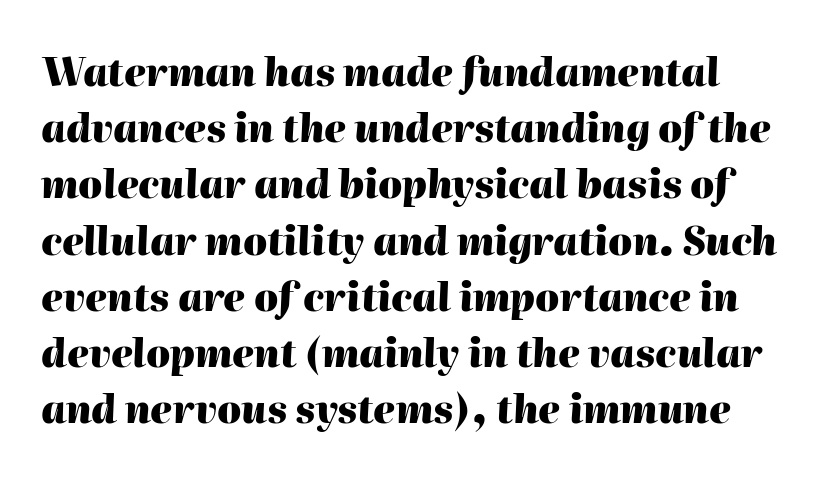
The image shows 38 px heavy type, italic (leaning right); set normal line spacing (1.48x), normal letter spacing, not underlined; high stroke contrast and a medium x-height.
